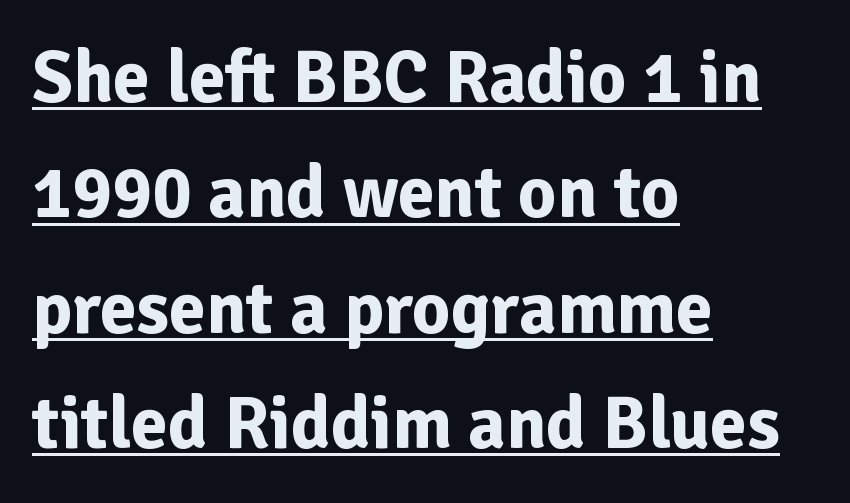
{"serif": "no", "italic": "no", "bold": "yes", "weight": "bold", "width": "normal", "stroke_contrast": "low", "x_height": "medium", "monospaced": "no", "underline": "yes", "align": "left", "line_spacing": "normal", "line_spacing_ratio": 1.56, "letter_spacing": "normal", "letter_spacing_em": 0.0, "glyph_px": 74}
